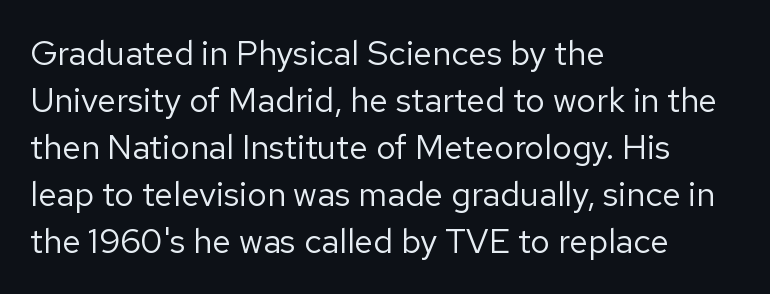
Normally led — the rows are evenly, conventionally spaced. The font is comparable to plain body text, perhaps lighter. You can tell it's not italic because the verticals are truly vertical. Each word holds together tightly as a unit, with standard inter-letter gaps. The rendering uses natural spacing where letterforms have individual widths.
